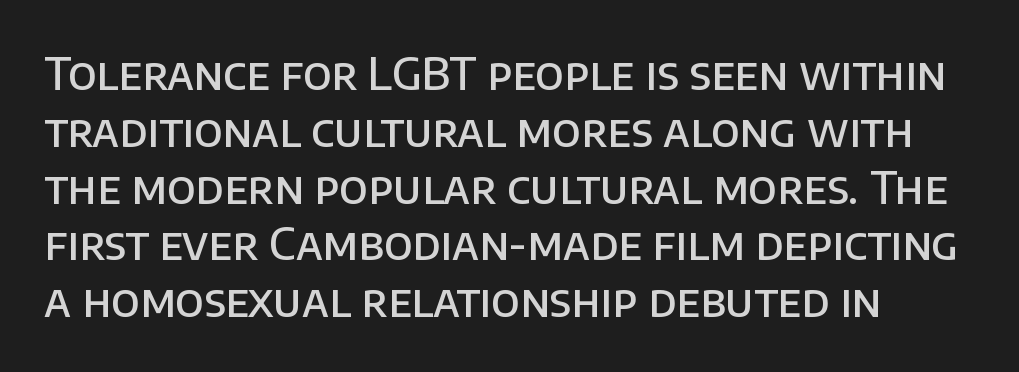
The image shows 44 px semibold sans-serif type, upright; set left-aligned, normal line spacing (1.29x), normal letter spacing, not underlined; low stroke contrast and a large x-height.
